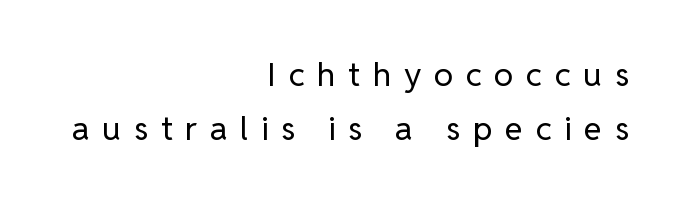
{"serif": "no", "italic": "no", "bold": "no", "weight": "regular", "width": "normal", "stroke_contrast": "low", "x_height": "medium", "monospaced": "no", "underline": "no", "align": "right", "line_spacing": "normal", "line_spacing_ratio": 1.63, "letter_spacing": "wide", "letter_spacing_em": 0.38, "glyph_px": 33}
